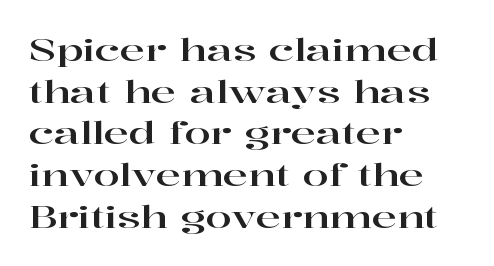
The image shows 30 px wide serif type, upright; set left-aligned, normal line spacing (1.39x), normal letter spacing, not underlined; high stroke contrast and a medium x-height.
